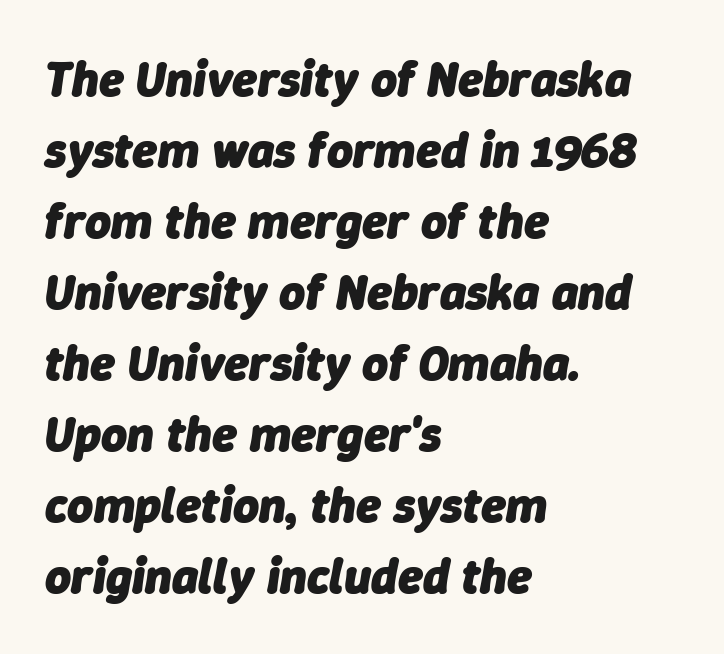
The area under the type is left untouched. What stands out about the letter spacing? Nothing — it is the standard amount. You could not count columns in this text — the font is proportionally spaced. Line starts are locked; line ends wander. These words are printed bold, with thick strokes throughout.
